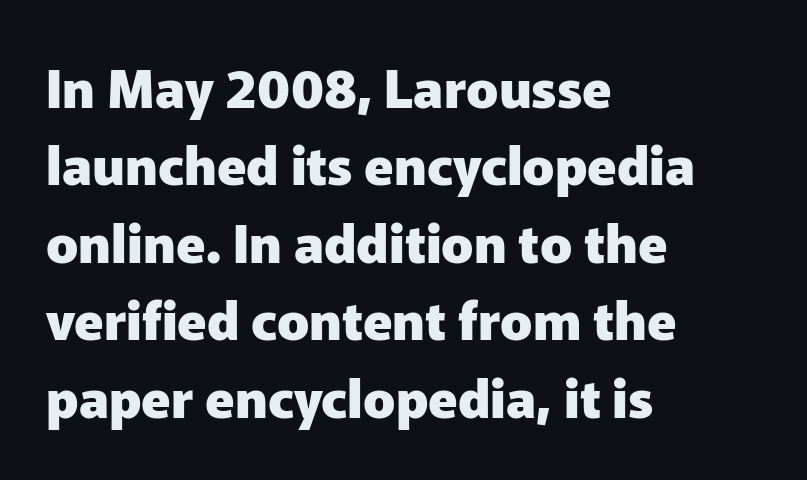
Q: Is the text bold? A: Yes.
Q: Is the text italic (slanted)? A: No, it is upright.
Q: Is the typeface a serif or a sans-serif typeface? A: Sans-serif.
Q: Is the text underlined? A: No.
Q: How is the paragraph aligned? A: Left-aligned.
Q: Is the spacing between letters normal or unusually wide? A: Normal.
Q: Is the spacing between lines tight, normal or loose? A: Normal.
Q: Width (condensed, normal, or wide)? A: Normal.
Q: Stroke contrast? A: Low.
Q: x-height? A: Medium.
Q: Monospaced? A: No.
